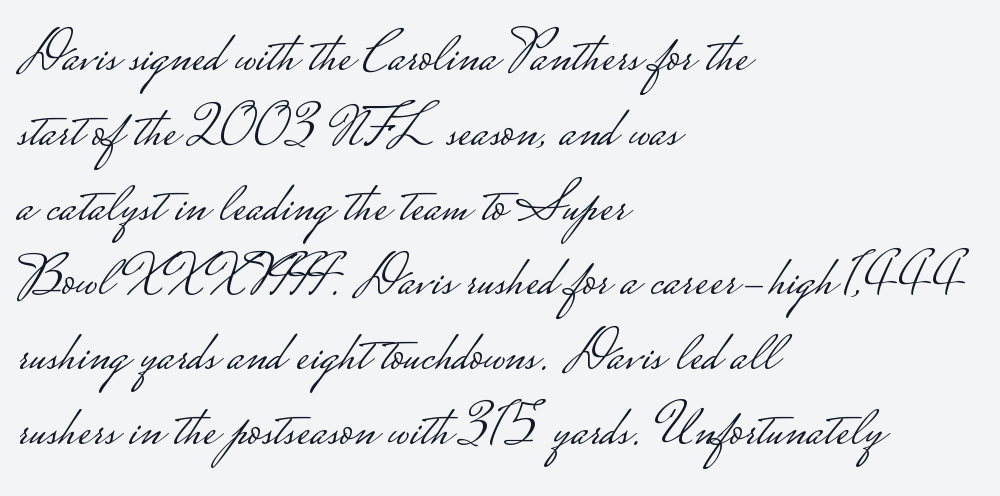
Q: Is the text bold? A: No.
Q: Is the text italic (slanted)? A: Yes.
Q: Is the typeface a serif or a sans-serif typeface? A: Sans-serif.
Q: Is the text underlined? A: No.
Q: How is the paragraph aligned? A: Left-aligned.
Q: Is the spacing between letters normal or unusually wide? A: Normal.
Q: Is the spacing between lines tight, normal or loose? A: Normal.
Q: Width (condensed, normal, or wide)? A: Wide.
Q: Stroke contrast? A: Low.
Q: Monospaced? A: No.
